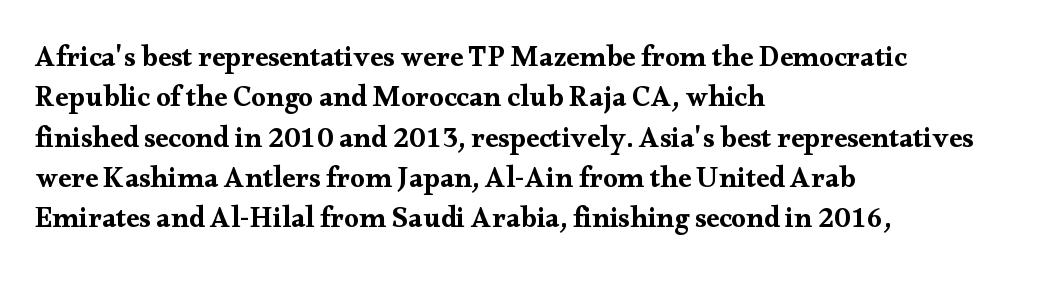
{"serif": "yes", "italic": "no", "width": "wide", "stroke_contrast": "medium", "x_height": "small", "monospaced": "no", "underline": "no", "align": "left", "line_spacing": "normal", "line_spacing_ratio": 1.39, "letter_spacing": "normal", "letter_spacing_em": 0.0, "glyph_px": 29}
